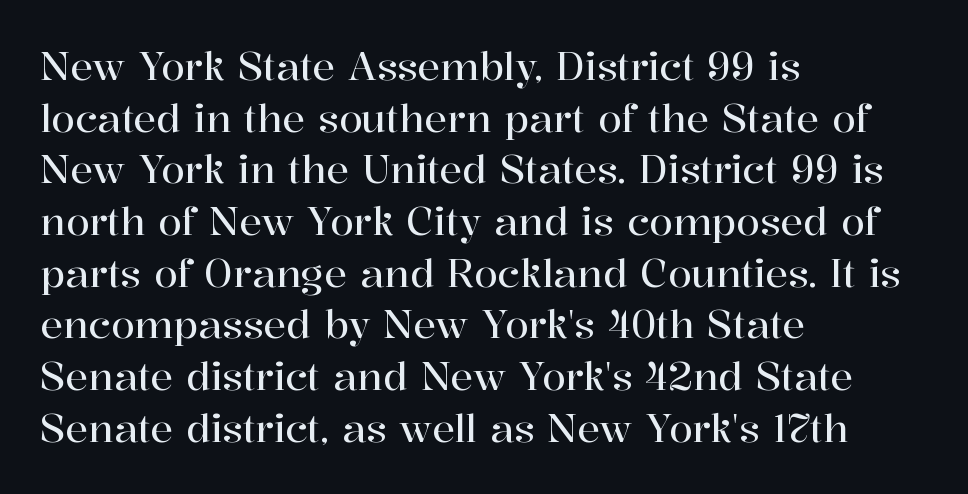
Q: Is the text italic (slanted)? A: No, it is upright.
Q: Is the typeface a serif or a sans-serif typeface? A: Serif.
Q: Is the text underlined? A: No.
Q: How is the paragraph aligned? A: Left-aligned.
Q: Is the spacing between letters normal or unusually wide? A: Normal.
Q: Is the spacing between lines tight, normal or loose? A: Normal.
Q: Width (condensed, normal, or wide)? A: Normal.
Q: Stroke contrast? A: High.
Q: x-height? A: Medium.
Q: Monospaced? A: No.
